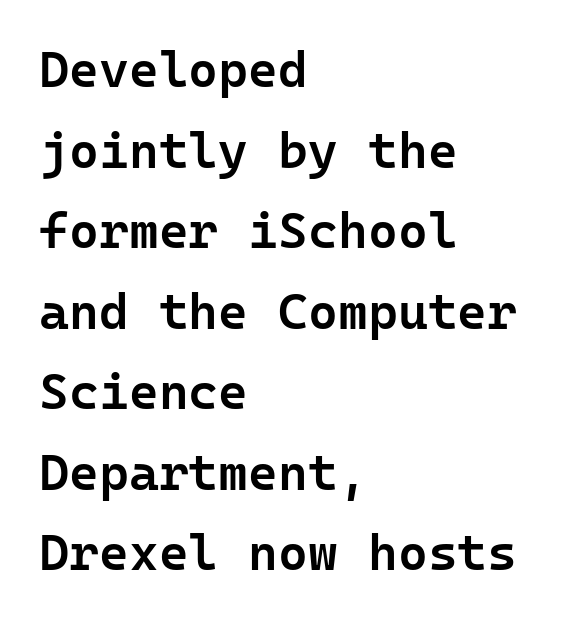
The image shows 51 px semibold sans-serif type, upright; set left-aligned, normal line spacing (1.58x), normal letter spacing, not underlined; low stroke contrast and a medium x-height.
